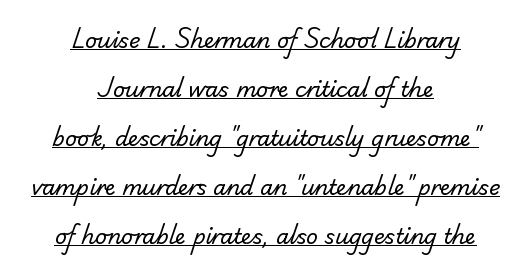
Characters follow at the spacing the type designer built in. Is the type heavy? It reads as light-to-regular instead. Leading: increased. Underline: present. The paragraph shown floats in the horizontal middle.
